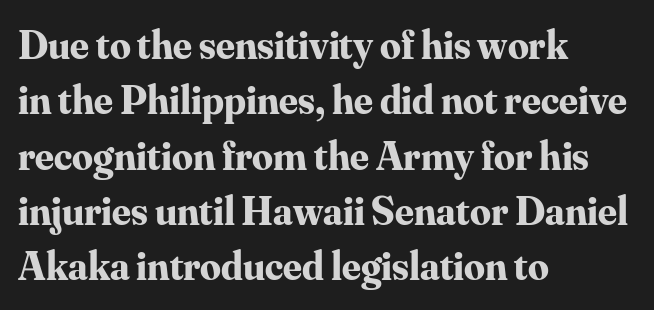
{"serif": "yes", "italic": "no", "bold": "yes", "weight": "bold", "width": "normal", "stroke_contrast": "medium", "x_height": "small", "monospaced": "no", "underline": "no", "align": "left", "line_spacing": "normal", "line_spacing_ratio": 1.35, "letter_spacing": "normal", "letter_spacing_em": 0.0, "glyph_px": 41}
